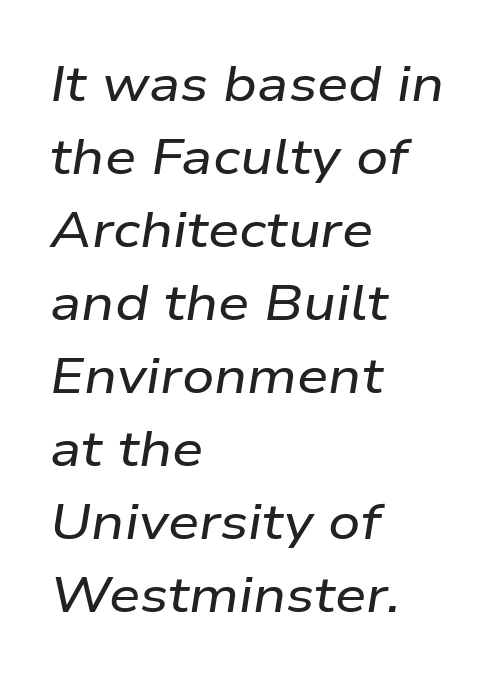
Character widths vary here, with narrow letters taking less room than wide ones. Has an underline been added? It has not. A typesetter would call this leading conventional body-copy spacing. Every row of glyphs begins at an identical x-position on the left. This rendering leaves character spacing at its baseline value.
